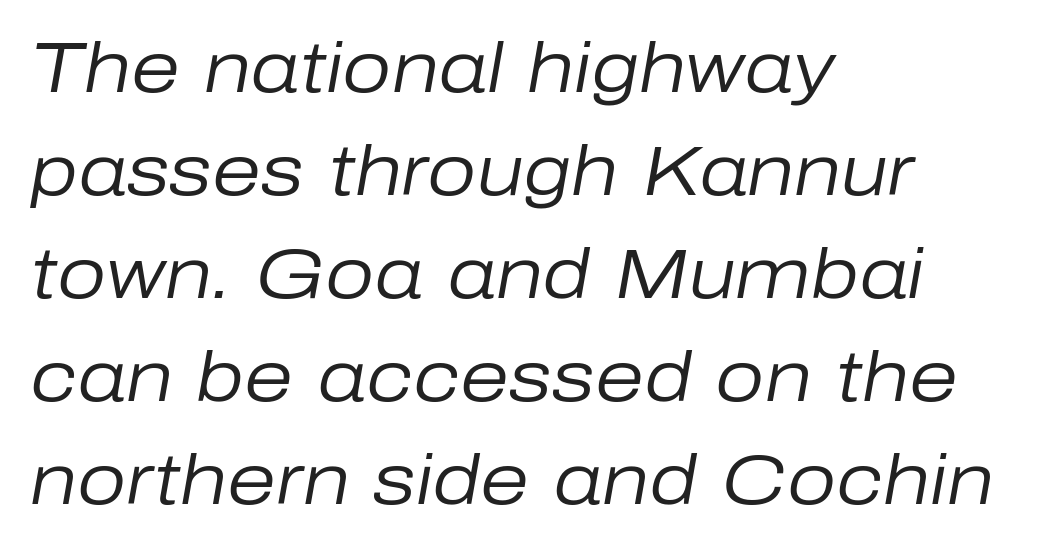
The image shows 70 px regular-weight type, italic (leaning right); set left-aligned, normal line spacing (1.47x), normal letter spacing, not underlined; low stroke contrast and a medium x-height.
